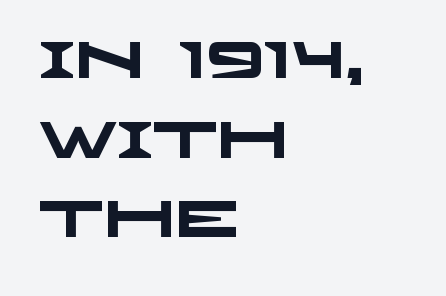
Looks like regular typesetting: each glyph gets only the width it needs. Leftover space on each line is placed entirely after the last word. Anything drawn beneath the words? Only blank space. A dark, heavy texture on the line: the type is bold. Short note: letters normally spaced. How would I describe the line gaps? Plain and ordinary.
